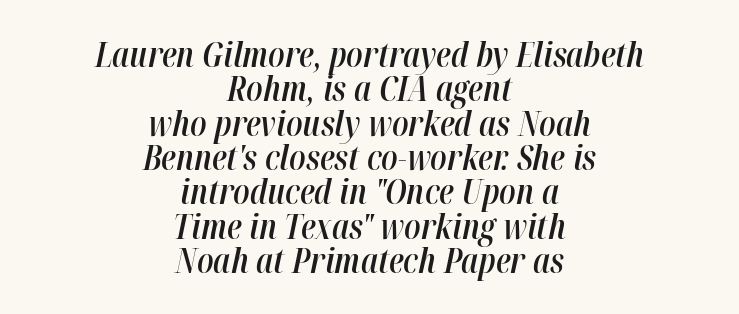
{"italic": "yes", "lean": "right", "slant_degrees": 12, "bold": "semi", "weight": "semibold", "width": "condensed", "stroke_contrast": "high", "x_height": "medium", "monospaced": "no", "underline": "no", "align": "center", "line_spacing": "tight", "line_spacing_ratio": 1.01, "letter_spacing": "normal", "letter_spacing_em": 0.0, "glyph_px": 34}
